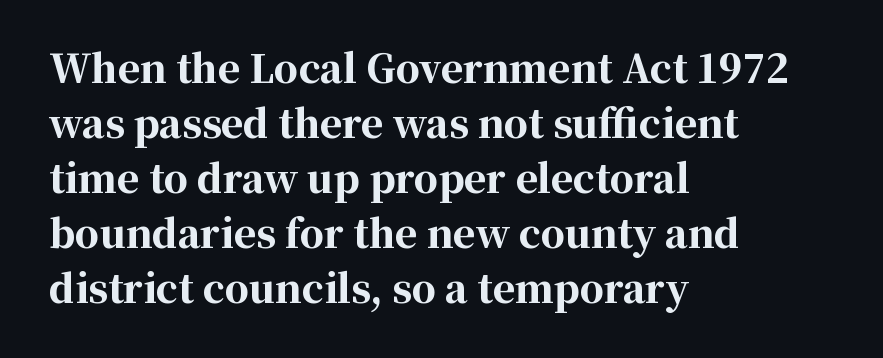
The type is set solid horizontally, with unmodified tracking. The lines in this sample share a left origin and differ only in where they stop. The strokes are fattened all the way to bold. Varying glyph widths throughout — classic text-font behaviour. Serif or sans? Serif — the stroke terminals have little feet. Posture: straight, roman, zero tilt.
